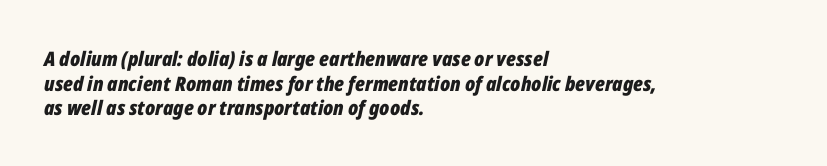
Q: Is the text bold? A: Yes.
Q: Is the text italic (slanted)? A: Yes, it leans right by about 12 degrees.
Q: Is the text underlined? A: No.
Q: How is the paragraph aligned? A: Left-aligned.
Q: Is the spacing between letters normal or unusually wide? A: Normal.
